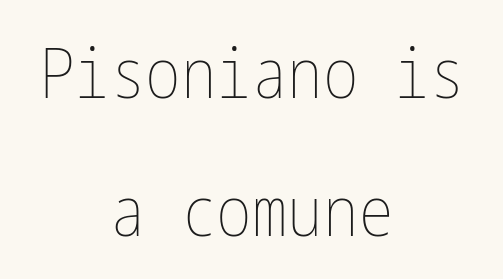
{"italic": "no", "bold": "no", "weight": "thin", "width": "condensed", "stroke_contrast": "low", "x_height": "medium", "underline": "no", "align": "center", "line_spacing": "loose", "line_spacing_ratio": 1.94, "letter_spacing": "normal", "letter_spacing_em": 0.0, "glyph_px": 71}
